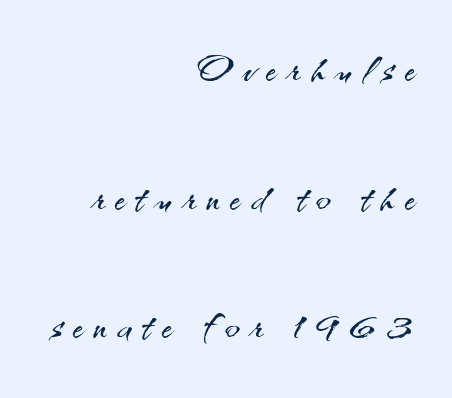
Varying glyph widths throughout — classic text-font behaviour. Typographically, this falls in the sans-serif category. In CSS terms this would be text-align: right. Bare-footed words on every line. Each word looks stretched out because of the extra space between its letters. Horizontal bands of white between lines are thick stripes.
